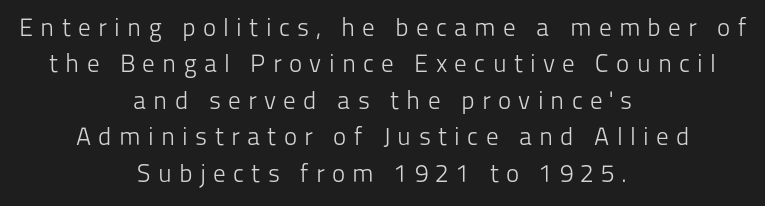
Q: Is the text bold? A: No.
Q: Is the text italic (slanted)? A: No, it is upright.
Q: Is the text underlined? A: No.
Q: How is the paragraph aligned? A: Centered.
Q: Is the spacing between letters normal or unusually wide? A: Unusually wide.
Q: Is the spacing between lines tight, normal or loose? A: Normal.
